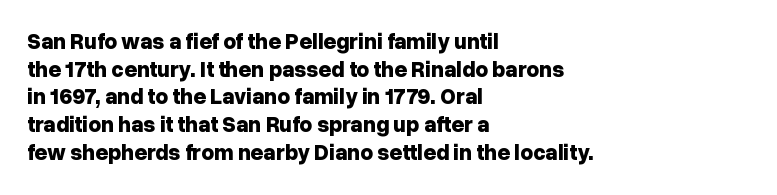
{"italic": "no", "bold": "yes", "underline": "no", "align": "left", "line_spacing": "normal", "line_spacing_ratio": 1.26, "letter_spacing": "normal", "letter_spacing_em": 0.0, "glyph_px": 22}
